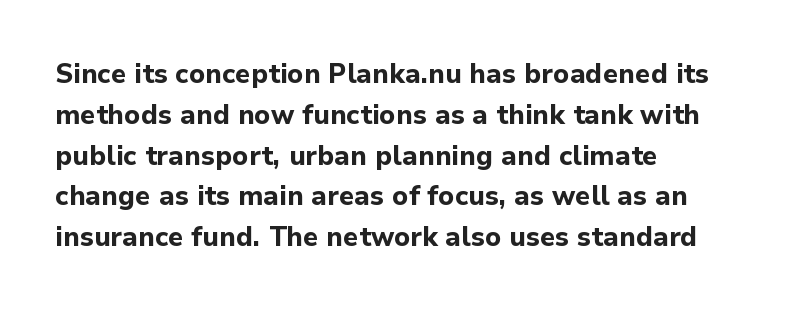
This is the regular roman posture of the typeface. Regarding leading, the lines here are spaced in the standard way. Heft: maximum for text — a bold. The specimen omits any rule beneath the text block's lines.
